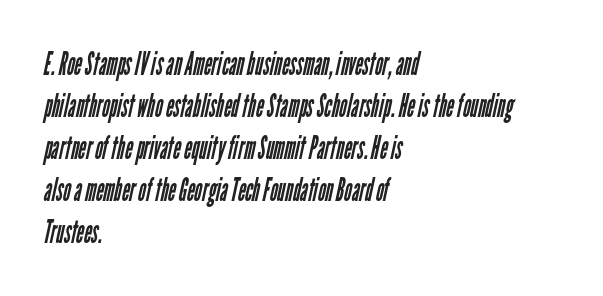
{"serif": "no", "bold": "no", "weight": "regular", "width": "condensed", "stroke_contrast": "low", "x_height": "medium", "monospaced": "no", "underline": "no", "align": "left", "line_spacing": "normal", "line_spacing_ratio": 1.27, "letter_spacing": "normal", "letter_spacing_em": 0.0, "glyph_px": 33}
